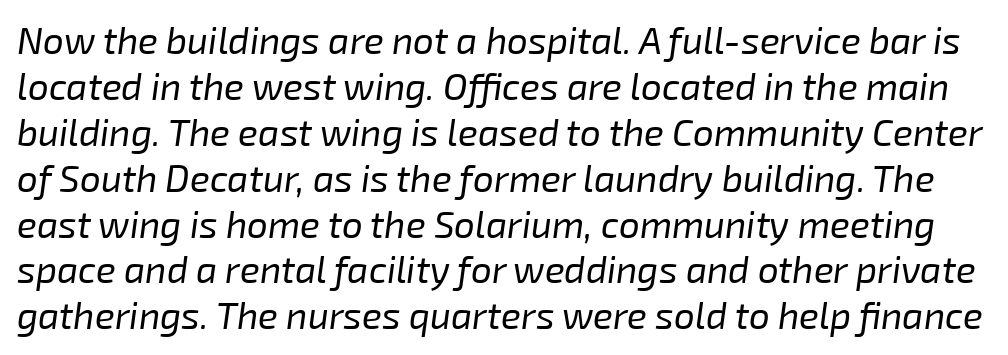
A typesetter would call this proportional, since set widths differ per character. Has an underline been added? It has not. Here the glyphs are tracked normally, forming tight word shapes. Letters have the restrained weight of plain body copy at most.
